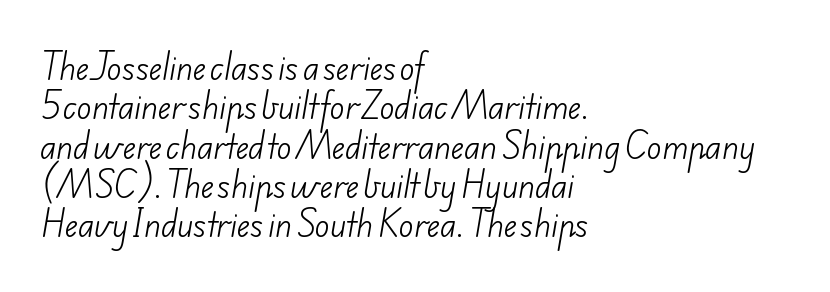
{"serif": "no", "bold": "no", "weight": "light", "width": "normal", "stroke_contrast": "low", "x_height": "small", "monospaced": "no", "underline": "no", "align": "left", "line_spacing": "normal", "line_spacing_ratio": 1.27, "letter_spacing": "normal", "letter_spacing_em": 0.0, "glyph_px": 31}
